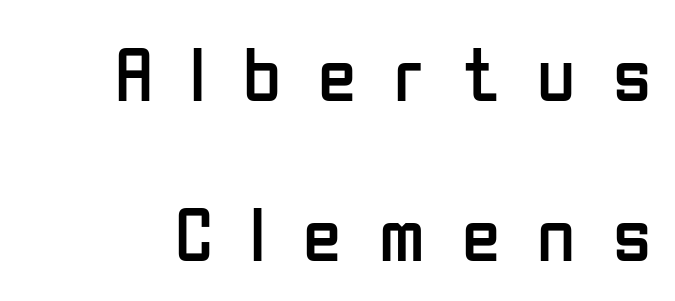
{"serif": "no", "italic": "no", "bold": "no", "weight": "regular", "width": "condensed", "stroke_contrast": "low", "x_height": "medium", "monospaced": "no", "underline": "no", "line_spacing": "loose", "line_spacing_ratio": 2.05, "letter_spacing": "wide", "letter_spacing_em": 0.48, "glyph_px": 78}
